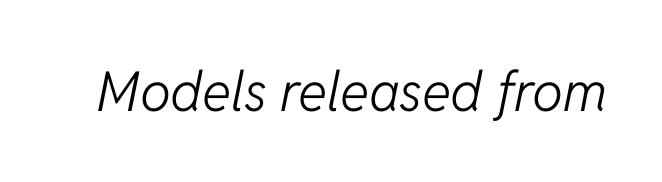
The image shows 55 px light type, italic (leaning right); set normal letter spacing, not underlined; low stroke contrast and a medium x-height.
